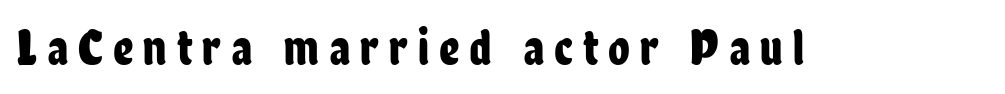
The image shows 50 px condensed sans-serif type, upright; set unusually wide letter spacing (+0.2 em), not underlined; low stroke contrast and a medium x-height.
